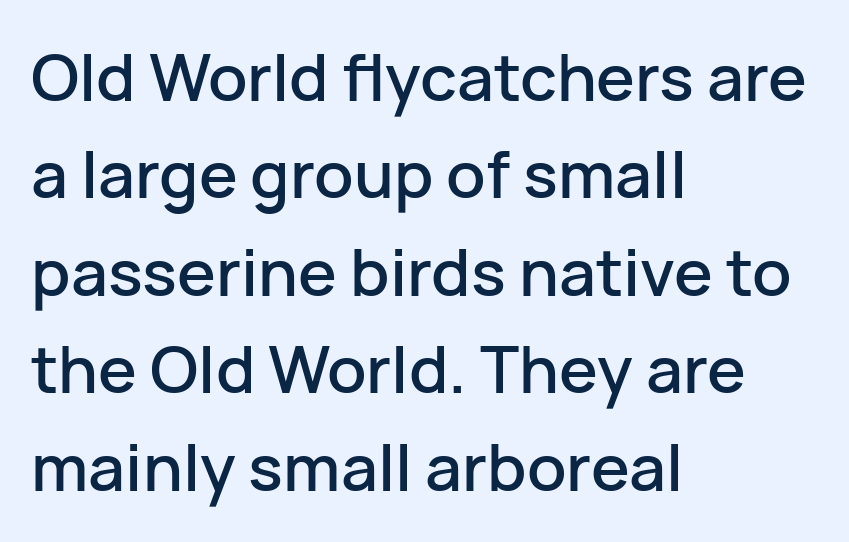
The image shows 65 px sans-serif type, upright; set left-aligned, normal line spacing (1.5x), normal letter spacing, not underlined; low stroke contrast and a medium x-height.
